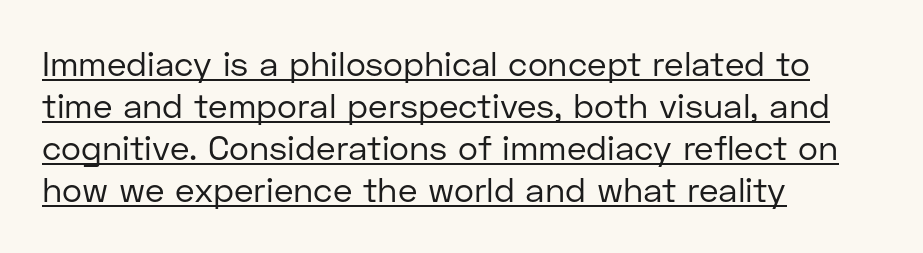
Is the letter spacing exaggerated? No — it looks like the ordinary default. Every row of glyphs begins at an identical x-position on the left. This is not heavy type; no bold has been used. The typesetter has applied underlining to the passage shown. Think of a printed novel: that variable character pitch is what you see here.
